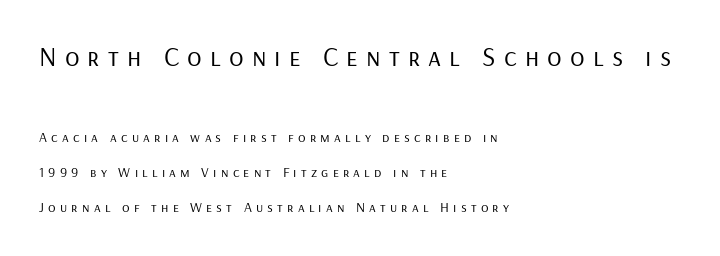
Q: Is the text bold? A: No.
Q: Is the text italic (slanted)? A: No, it is upright.
Q: Is the text underlined? A: No.
Q: How is the paragraph aligned? A: Left-aligned.
Q: Is the spacing between letters normal or unusually wide? A: Unusually wide.
Q: Is the spacing between lines tight, normal or loose? A: Loose.
Q: Which block of text is set in a larger size, the first (top) or the second (bottom)? A: The first (top) one.
